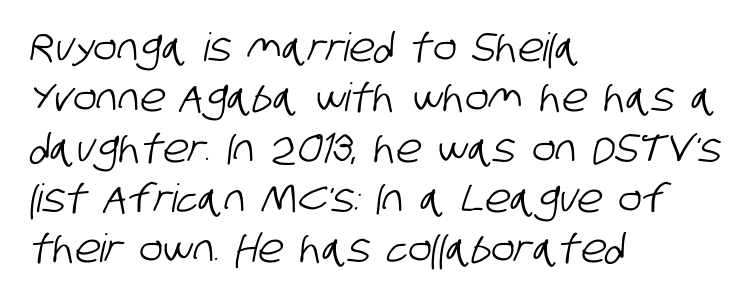
One glance says typical: line gaps are just what's usual. Plain, unruled lines of type. Classification — sans serif. Visually the block forms a straight wall on the left and a jagged coastline on the right. Nothing unusual about the tracking: characters are spaced as the font intends.
